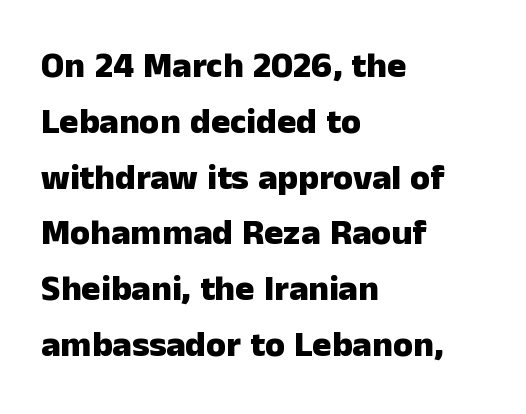
{"serif": "no", "italic": "no", "bold": "yes", "weight": "heavy", "width": "normal", "stroke_contrast": "low", "x_height": "medium", "monospaced": "no", "underline": "no", "align": "left", "line_spacing": "normal", "line_spacing_ratio": 1.55, "letter_spacing": "normal", "letter_spacing_em": 0.0, "glyph_px": 36}
